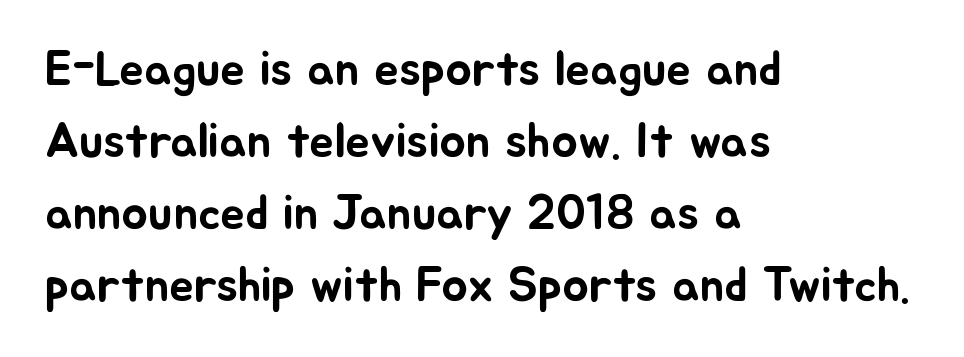
When letters stand straight like this, we call the style roman or upright. The rendering uses natural spacing where letterforms have individual widths. Short and long lines alike share a common starting point at left. The font family rendered here belongs to the sans-serif group. Here the glyphs are tracked normally, forming tight word shapes. Honestly, there is no underline to notice here at all.
